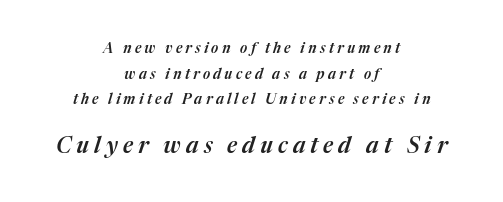
The image shows 22 px text type, italic (leaning right); set centered, line spacing 1.83x, unusually wide letter spacing (+0.23 em), not underlined; the second (bottom) block is 1.57x larger.
